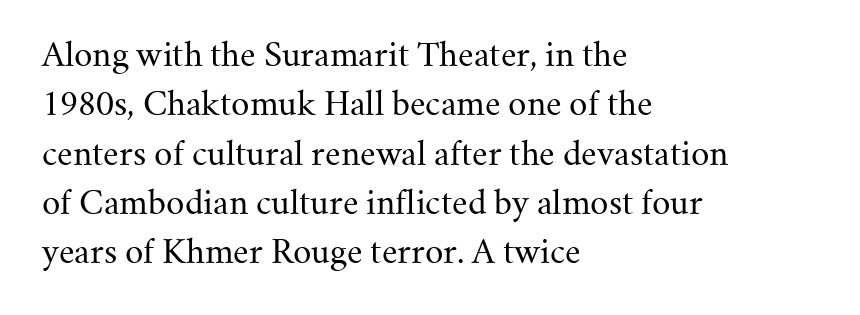
Q: Is the text bold? A: No.
Q: Is the text italic (slanted)? A: No, it is upright.
Q: Is the typeface a serif or a sans-serif typeface? A: Serif.
Q: Is the text underlined? A: No.
Q: How is the paragraph aligned? A: Left-aligned.
Q: Is the spacing between letters normal or unusually wide? A: Normal.
Q: Is the spacing between lines tight, normal or loose? A: Normal.
Q: Width (condensed, normal, or wide)? A: Normal.
Q: Stroke contrast? A: Medium.
Q: x-height? A: Small.
Q: Monospaced? A: No.
